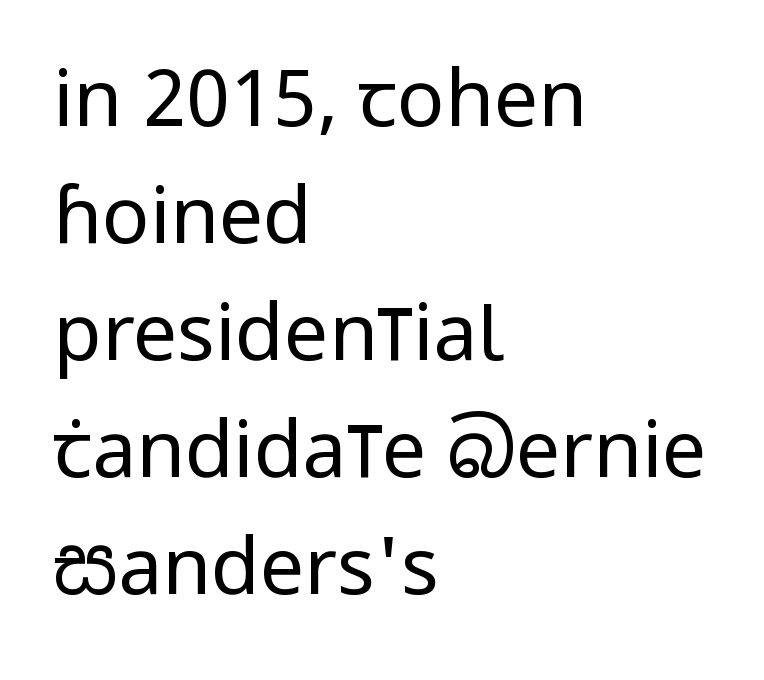
The space beneath each line is pristine and unruled. Leftover space on each line is placed entirely after the last word. These glyphs show unthickened strokes, regular width or finer. Designer's note — italics off, roman on. A normal amount of white space separates one row of letters from the next. Standard letterfit; no display-style spreading of the glyphs.
